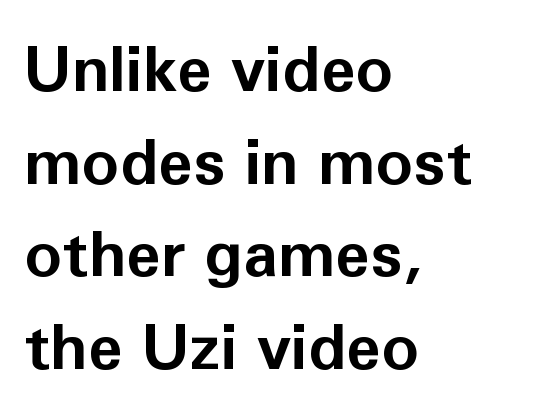
Q: Is the text bold? A: Yes.
Q: Is the text italic (slanted)? A: No, it is upright.
Q: Is the typeface a serif or a sans-serif typeface? A: Sans-serif.
Q: Is the text underlined? A: No.
Q: How is the paragraph aligned? A: Left-aligned.
Q: Is the spacing between letters normal or unusually wide? A: Normal.
Q: Is the spacing between lines tight, normal or loose? A: Normal.
Q: Width (condensed, normal, or wide)? A: Normal.
Q: Stroke contrast? A: Low.
Q: x-height? A: Medium.
Q: Monospaced? A: No.
